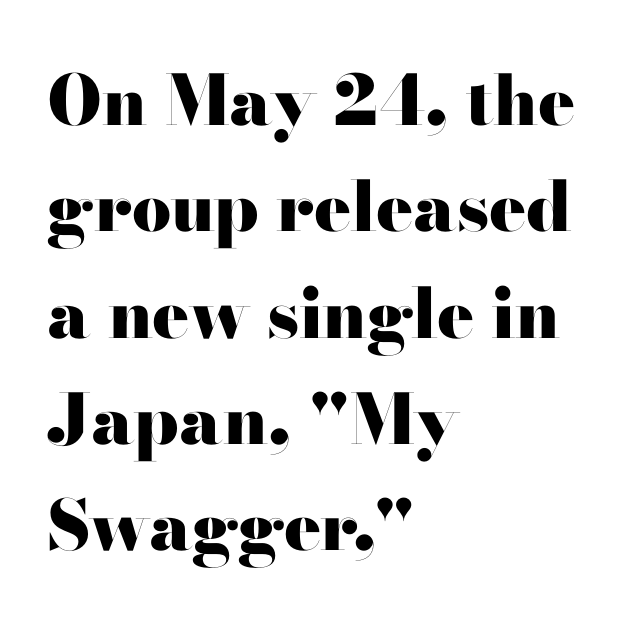
The image shows 69 px heavy, wide serif type, upright; set left-aligned, normal line spacing (1.54x), normal letter spacing, not underlined; high stroke contrast and a small x-height.
